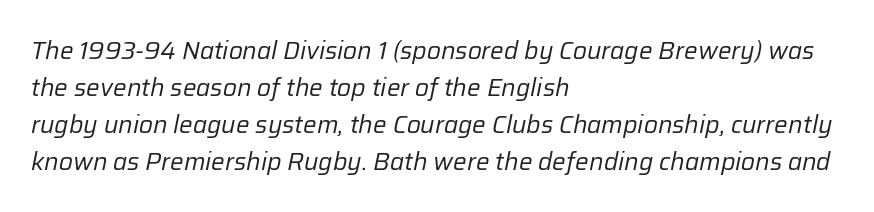
Yep, that's italic — everything's leaning. The space beneath each line is pristine and unruled. Horizontal bands of white between lines are of average thickness. The strokes are not fattened; the text isn't bold. Here the glyphs are tracked normally, forming tight word shapes. Reading down the block, your eye returns to a fixed left position each line.
